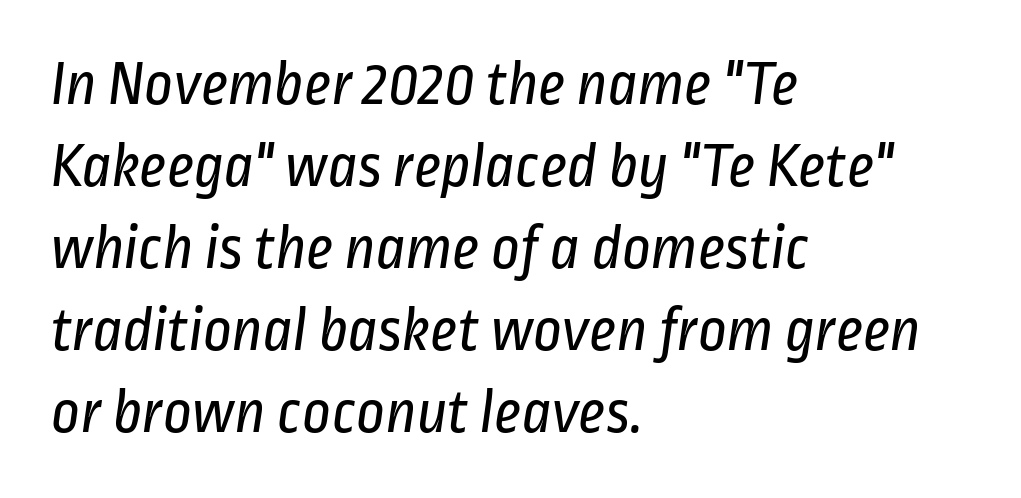
Q: Is the text bold? A: No.
Q: Is the typeface a serif or a sans-serif typeface? A: Sans-serif.
Q: Is the text underlined? A: No.
Q: How is the paragraph aligned? A: Left-aligned.
Q: Is the spacing between letters normal or unusually wide? A: Normal.
Q: Is the spacing between lines tight, normal or loose? A: Normal.
Q: Width (condensed, normal, or wide)? A: Condensed.
Q: Stroke contrast? A: Low.
Q: x-height? A: Medium.
Q: Monospaced? A: No.
